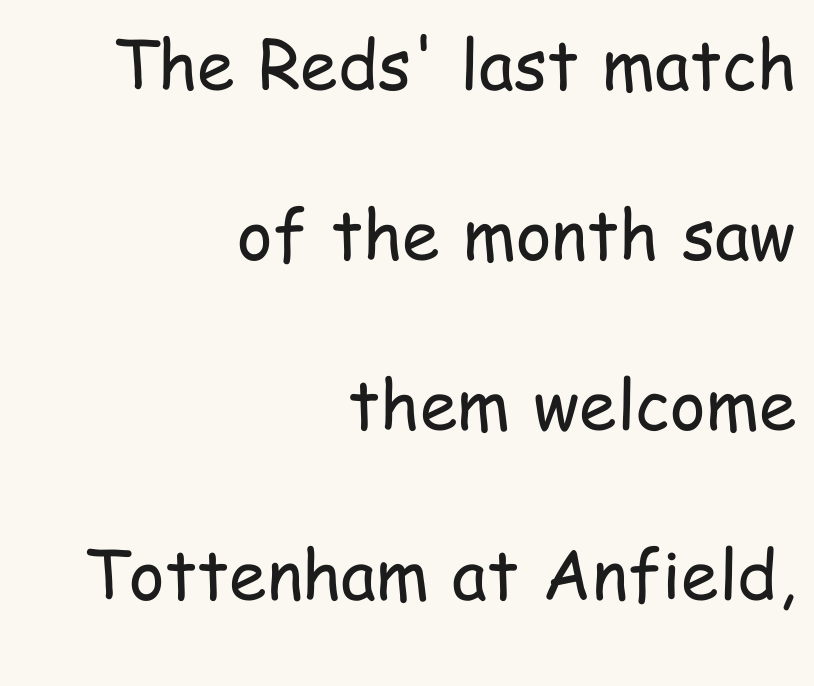
The image shows 68 px regular-weight, condensed sans-serif type, upright; set right-aligned, loose line spacing (2.5x), normal letter spacing, not underlined; low stroke contrast and a medium x-height.
